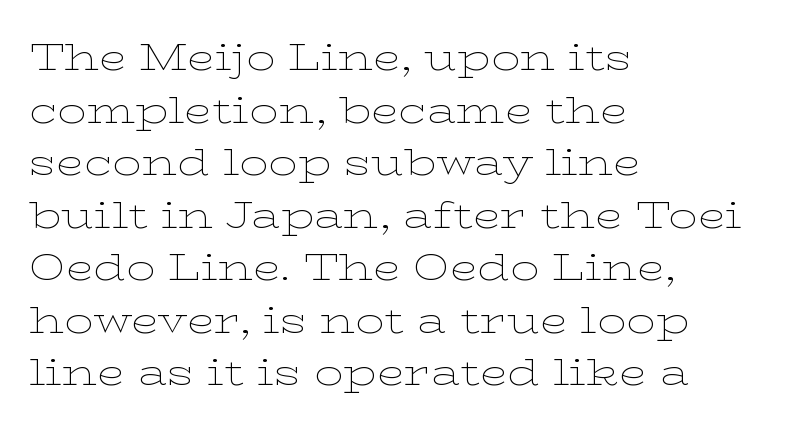
The image shows 36 px thin, wide serif type, upright; set left-aligned, normal line spacing (1.46x), normal letter spacing, not underlined; low stroke contrast and a medium x-height.
